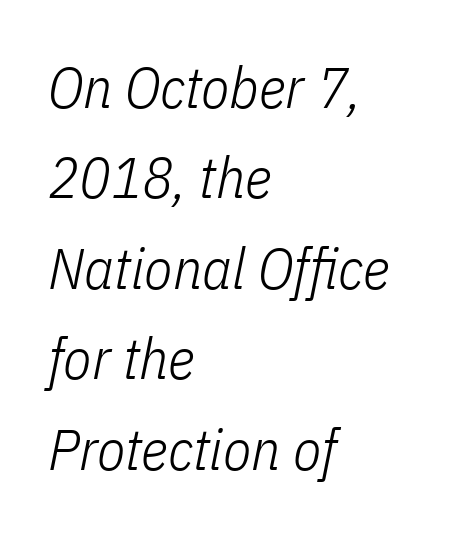
{"italic": "yes", "lean": "right", "slant_degrees": 11, "bold": "no", "weight": "light", "width": "condensed", "stroke_contrast": "low", "x_height": "medium", "monospaced": "no", "underline": "no", "align": "left", "line_spacing": "normal", "line_spacing_ratio": 1.56, "letter_spacing": "normal", "letter_spacing_em": 0.0, "glyph_px": 58}
